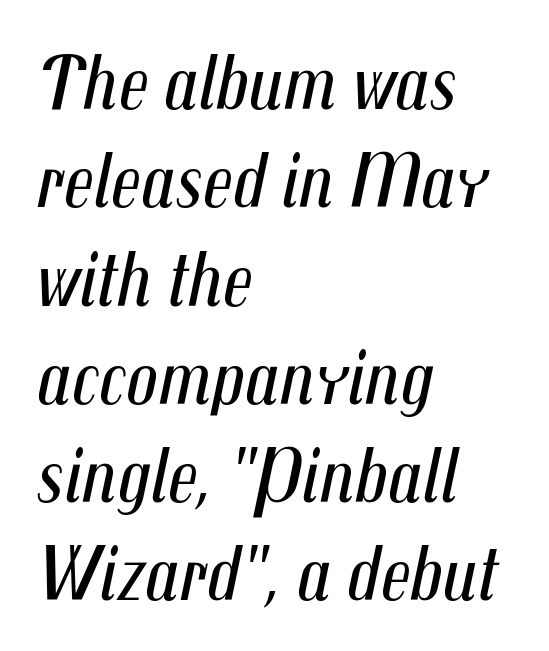
Q: Is the text bold? A: No.
Q: Is the text italic (slanted)? A: Yes, it leans right by about 12 degrees.
Q: Is the text underlined? A: No.
Q: How is the paragraph aligned? A: Left-aligned.
Q: Is the spacing between letters normal or unusually wide? A: Normal.
Q: Is the spacing between lines tight, normal or loose? A: Normal.
Q: Width (condensed, normal, or wide)? A: Condensed.
Q: Stroke contrast? A: Medium.
Q: x-height? A: Medium.
Q: Monospaced? A: No.
